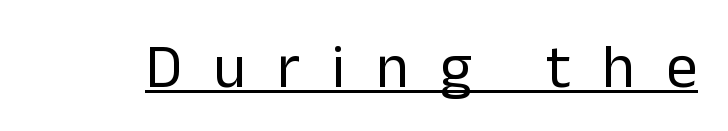
{"serif": "no", "italic": "no", "bold": "no", "weight": "regular", "width": "normal", "stroke_contrast": "low", "x_height": "medium", "monospaced": "no", "underline": "yes", "letter_spacing": "wide", "letter_spacing_em": 0.5, "glyph_px": 62}
